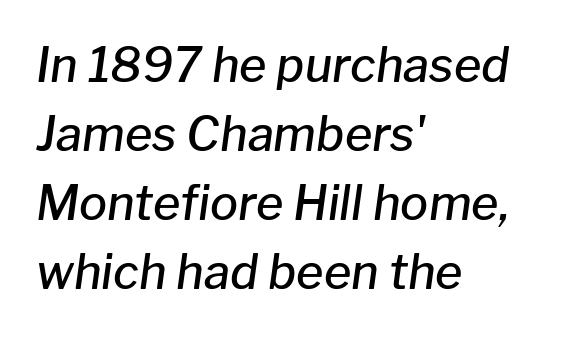
Q: Is the text bold? A: Semi-bold.
Q: Is the text italic (slanted)? A: Yes, it leans right by about 8 degrees.
Q: Is the text underlined? A: No.
Q: How is the paragraph aligned? A: Left-aligned.
Q: Is the spacing between letters normal or unusually wide? A: Normal.
Q: Is the spacing between lines tight, normal or loose? A: Normal.
Q: Width (condensed, normal, or wide)? A: Normal.
Q: Stroke contrast? A: Low.
Q: x-height? A: Medium.
Q: Monospaced? A: No.
